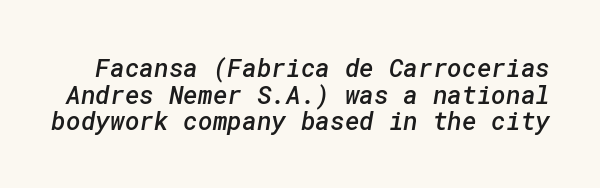
The image shows 25 px text type; set tight line spacing (1.07x), normal letter spacing, not underlined.
